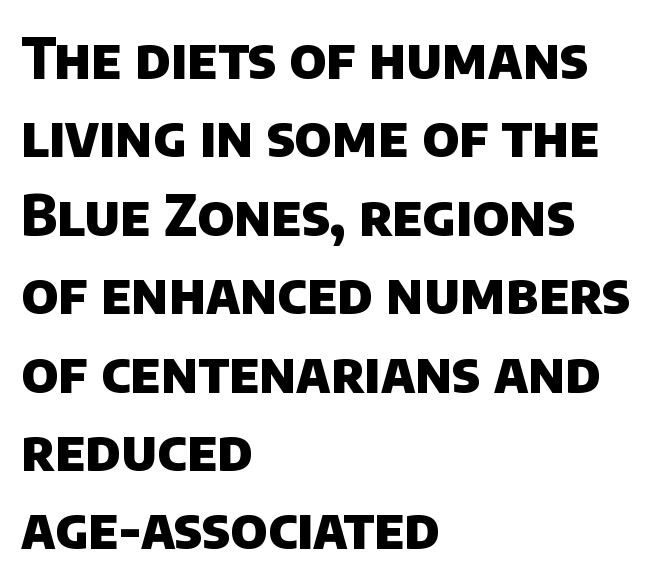
Q: Is the text bold? A: Yes.
Q: Is the typeface a serif or a sans-serif typeface? A: Sans-serif.
Q: Is the text underlined? A: No.
Q: How is the paragraph aligned? A: Left-aligned.
Q: Is the spacing between letters normal or unusually wide? A: Normal.
Q: Is the spacing between lines tight, normal or loose? A: Normal.
Q: Width (condensed, normal, or wide)? A: Normal.
Q: Stroke contrast? A: Low.
Q: x-height? A: Large.
Q: Monospaced? A: No.
